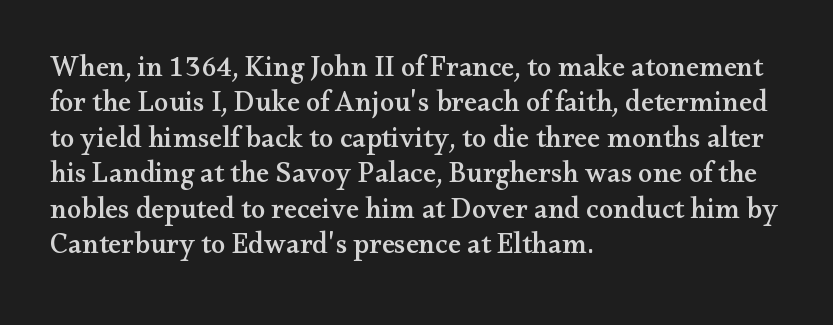
Every stem runs plumb, perpendicular to the baseline. The rendering uses natural spacing where letterforms have individual widths. Nobody touched the tracking dial on this one. The text block is weighted toward the left margin, trailing off unevenly rightward.
